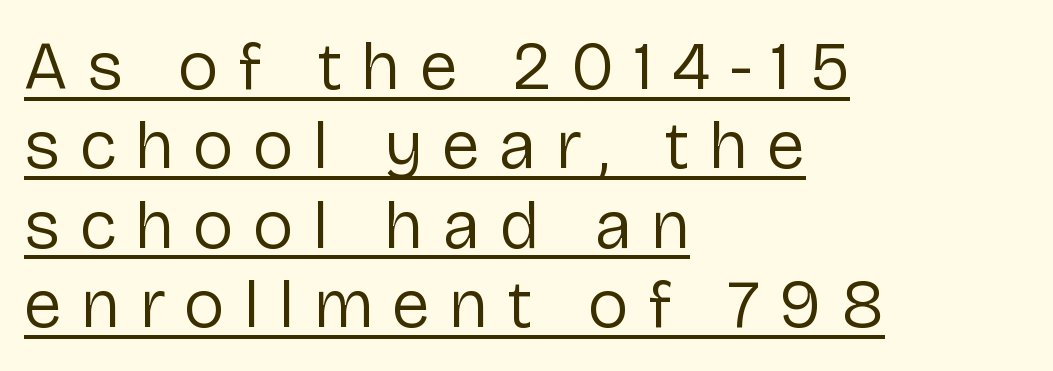
{"serif": "no", "italic": "no", "bold": "no", "weight": "regular", "width": "normal", "stroke_contrast": "low", "x_height": "medium", "monospaced": "no", "underline": "yes", "align": "left", "line_spacing": "tight", "line_spacing_ratio": 1.15, "letter_spacing": "wide", "letter_spacing_em": 0.28, "glyph_px": 69}
